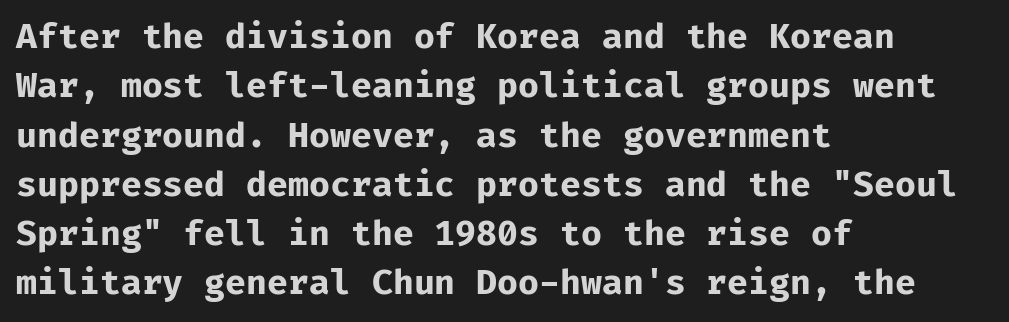
Q: Is the text bold? A: Yes.
Q: Is the text italic (slanted)? A: No, it is upright.
Q: Is the typeface a serif or a sans-serif typeface? A: Sans-serif.
Q: Is the text underlined? A: No.
Q: How is the paragraph aligned? A: Left-aligned.
Q: Is the spacing between letters normal or unusually wide? A: Normal.
Q: Is the spacing between lines tight, normal or loose? A: Normal.
Q: Width (condensed, normal, or wide)? A: Normal.
Q: Stroke contrast? A: Low.
Q: x-height? A: Medium.
Q: Monospaced? A: Yes.
